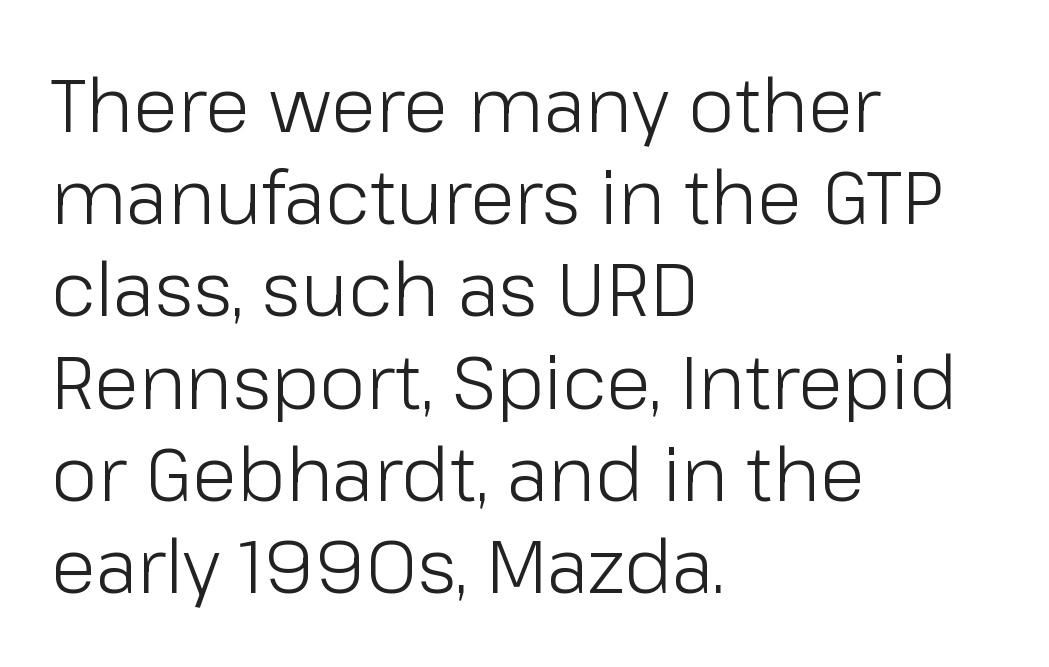
{"serif": "no", "italic": "no", "bold": "no", "weight": "light", "width": "normal", "stroke_contrast": "low", "x_height": "medium", "monospaced": "no", "underline": "no", "align": "left", "line_spacing_ratio": 1.23, "letter_spacing": "normal", "letter_spacing_em": 0.0, "glyph_px": 75}
